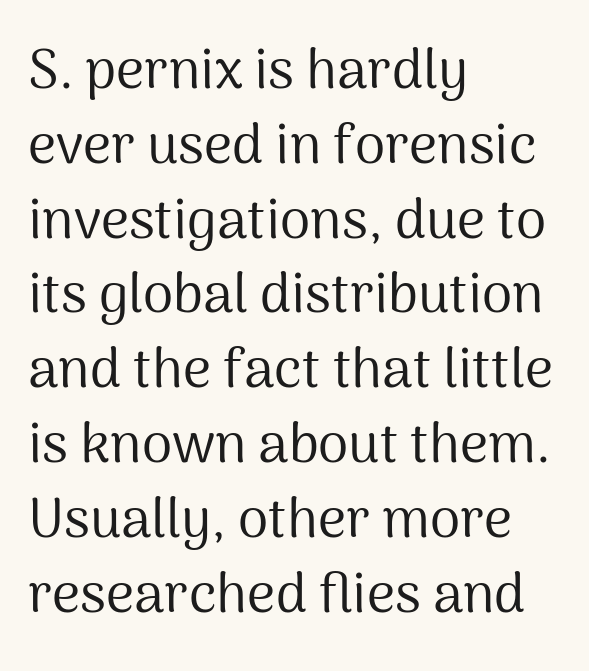
Q: Is the text bold? A: No.
Q: Is the text italic (slanted)? A: No, it is upright.
Q: Is the typeface a serif or a sans-serif typeface? A: Sans-serif.
Q: Is the text underlined? A: No.
Q: How is the paragraph aligned? A: Left-aligned.
Q: Is the spacing between letters normal or unusually wide? A: Normal.
Q: Is the spacing between lines tight, normal or loose? A: Normal.
Q: Width (condensed, normal, or wide)? A: Normal.
Q: Stroke contrast? A: Medium.
Q: x-height? A: Medium.
Q: Monospaced? A: No.
